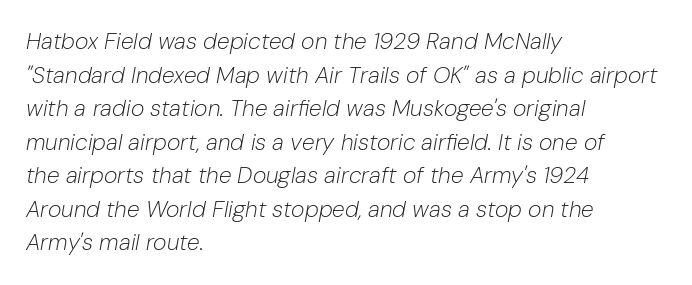
A classic flush-left, rag-right setting is used for this passage. Quick note: italic. Plain, unruled lines of type. No heavy texture on the line: the type isn't bold. The face used here is rendered with its standard letterfit.
